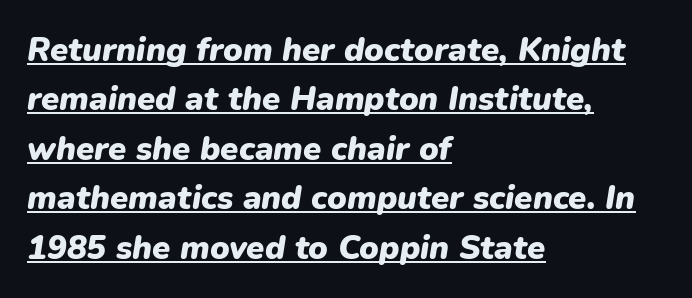
Q: Is the text bold? A: Yes.
Q: Is the text italic (slanted)? A: Yes, it leans right by about 9 degrees.
Q: Is the text underlined? A: Yes.
Q: How is the paragraph aligned? A: Left-aligned.
Q: Is the spacing between letters normal or unusually wide? A: Normal.
Q: Is the spacing between lines tight, normal or loose? A: Normal.
Q: Width (condensed, normal, or wide)? A: Normal.
Q: Stroke contrast? A: Low.
Q: x-height? A: Medium.
Q: Monospaced? A: No.
